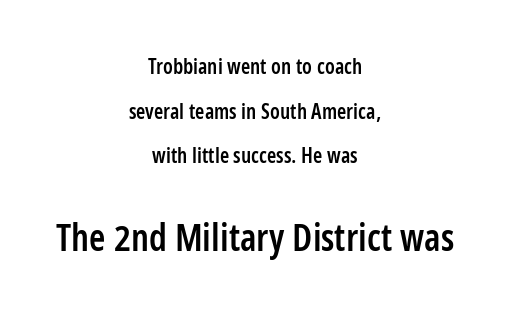
{"serif": "no", "italic": "no", "bold": "semi", "weight": "semibold", "width": "condensed", "stroke_contrast": "low", "x_height": "medium", "monospaced": "no", "underline": "no", "align": "center", "line_spacing": "loose", "line_spacing_ratio": 2.12, "letter_spacing": "normal", "letter_spacing_em": 0.0, "larger_block": "second", "size_ratio": 1.76, "glyph_px": 37}
